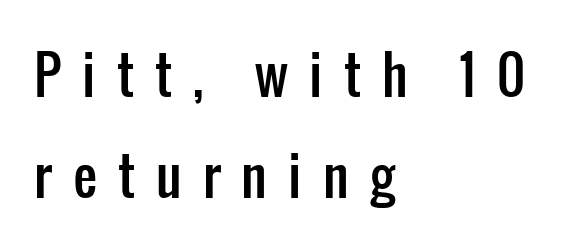
Successive baselines arrive slowly, with a big drop between each. You can tell it's not italic because the verticals are truly vertical. Are there feet on the stems? There aren't — it's a sans. The compositor pushed each line to the left boundary. The letters are spread apart with noticeably loose tracking.
